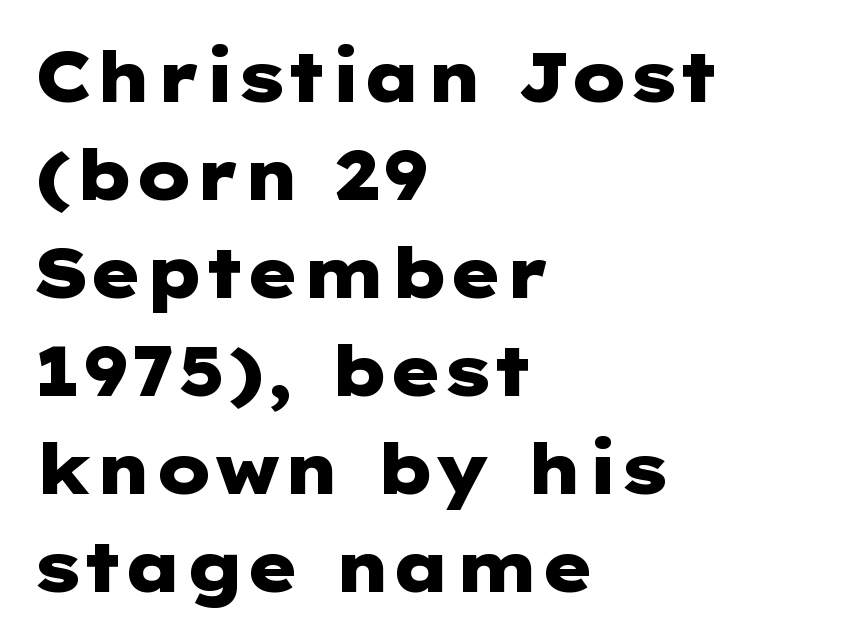
The foot of each line stays bare and open. As a designer I'd log this as weight 700, bold. I'd call this a sans setting — the letters go barefoot. Caption: multi-line text, flush left, ragged right.
